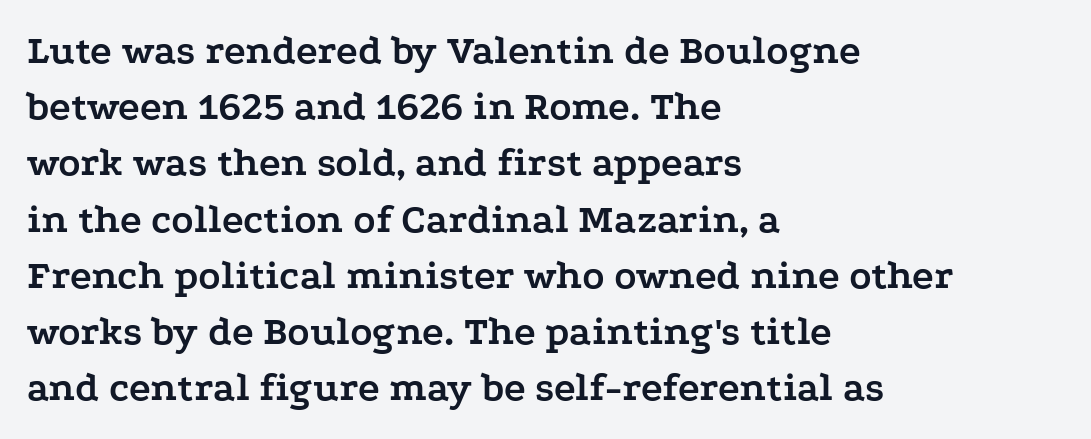
Q: Is the text bold? A: Yes.
Q: Is the text italic (slanted)? A: No, it is upright.
Q: Is the typeface a serif or a sans-serif typeface? A: Serif.
Q: Is the text underlined? A: No.
Q: How is the paragraph aligned? A: Left-aligned.
Q: Is the spacing between letters normal or unusually wide? A: Normal.
Q: Is the spacing between lines tight, normal or loose? A: Normal.
Q: Width (condensed, normal, or wide)? A: Wide.
Q: Stroke contrast? A: Low.
Q: x-height? A: Medium.
Q: Monospaced? A: No.
